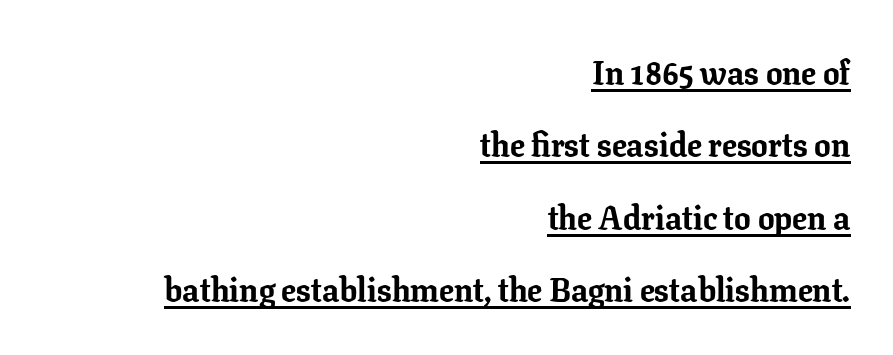
The image shows 33 px bold serif type, upright; set right-aligned, loose line spacing (2.19x), normal letter spacing, underlined; low stroke contrast and a medium x-height.
